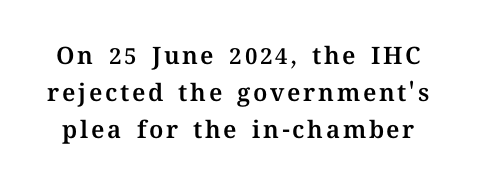
The image shows 24 px text type, upright; set normal line spacing (1.55x), not underlined.
